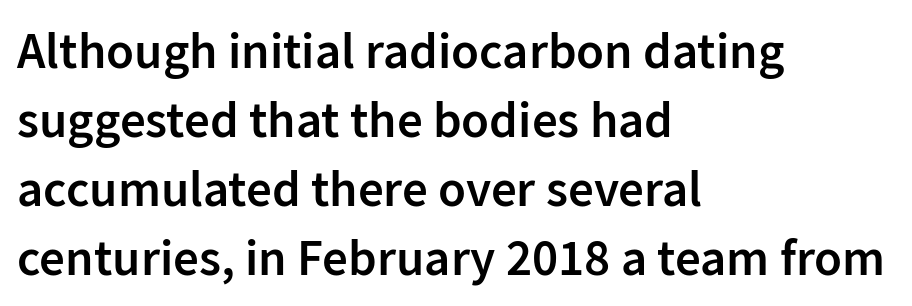
{"serif": "no", "italic": "no", "bold": "semi", "weight": "semibold", "width": "normal", "stroke_contrast": "low", "x_height": "medium", "monospaced": "no", "underline": "no", "align": "left", "line_spacing": "normal", "line_spacing_ratio": 1.35, "letter_spacing": "normal", "letter_spacing_em": 0.0, "glyph_px": 51}
